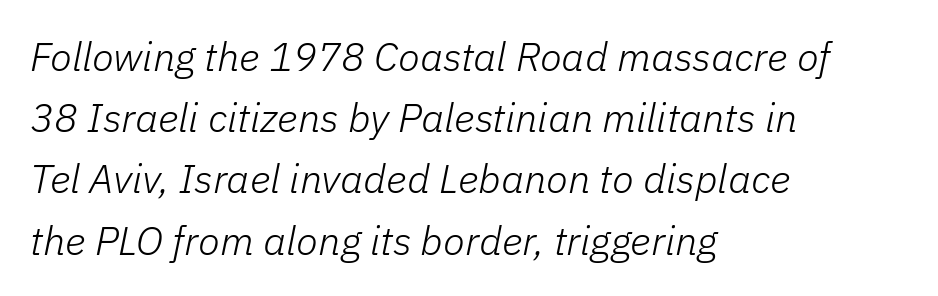
Q: Is the text bold? A: No.
Q: Is the text italic (slanted)? A: Yes, it leans right by about 11 degrees.
Q: Is the text underlined? A: No.
Q: How is the paragraph aligned? A: Left-aligned.
Q: Is the spacing between letters normal or unusually wide? A: Normal.
Q: Is the spacing between lines tight, normal or loose? A: Normal.
Q: Width (condensed, normal, or wide)? A: Normal.
Q: Stroke contrast? A: Low.
Q: x-height? A: Medium.
Q: Monospaced? A: No.
